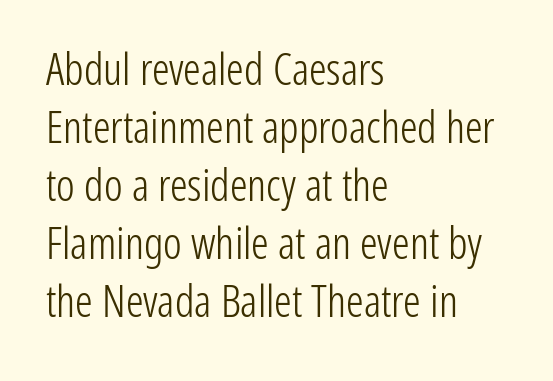
Q: Is the text bold? A: No.
Q: Is the text italic (slanted)? A: No, it is upright.
Q: Is the typeface a serif or a sans-serif typeface? A: Sans-serif.
Q: Is the text underlined? A: No.
Q: How is the paragraph aligned? A: Left-aligned.
Q: Is the spacing between letters normal or unusually wide? A: Normal.
Q: Is the spacing between lines tight, normal or loose? A: Normal.
Q: Width (condensed, normal, or wide)? A: Condensed.
Q: Stroke contrast? A: Low.
Q: x-height? A: Medium.
Q: Monospaced? A: No.
